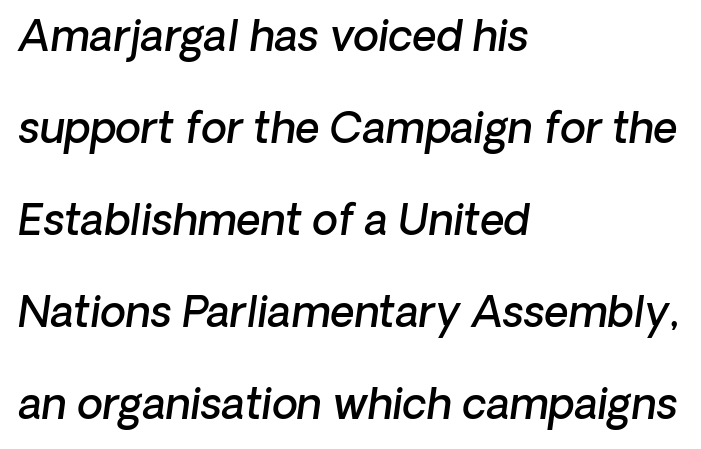
Q: Is the text bold? A: Semi-bold.
Q: Is the text italic (slanted)? A: Yes, it leans right by about 8 degrees.
Q: Is the text underlined? A: No.
Q: How is the paragraph aligned? A: Left-aligned.
Q: Is the spacing between letters normal or unusually wide? A: Normal.
Q: Is the spacing between lines tight, normal or loose? A: Loose.
Q: Width (condensed, normal, or wide)? A: Normal.
Q: Stroke contrast? A: Low.
Q: x-height? A: Medium.
Q: Monospaced? A: No.
